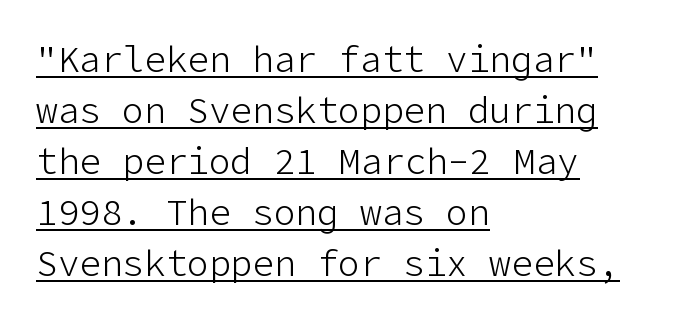
A quiet, ordinary-to-light weight characterises the typeface. Glyph-to-glyph distance matches everyday printed text. Characters remain perfectly vertical along every line. Horizontal bands of white between lines are of average thickness. Check where the strokes stop: nothing finishes them off — pure sans. Caption: multi-line text, flush left, ragged right.
